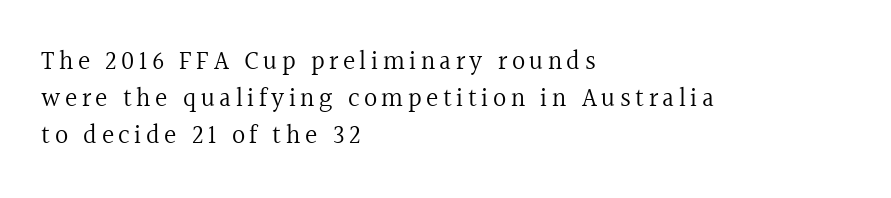
Q: Is the text bold? A: No.
Q: Is the text italic (slanted)? A: No, it is upright.
Q: Is the text underlined? A: No.
Q: How is the paragraph aligned? A: Left-aligned.
Q: Is the spacing between lines tight, normal or loose? A: Normal.
